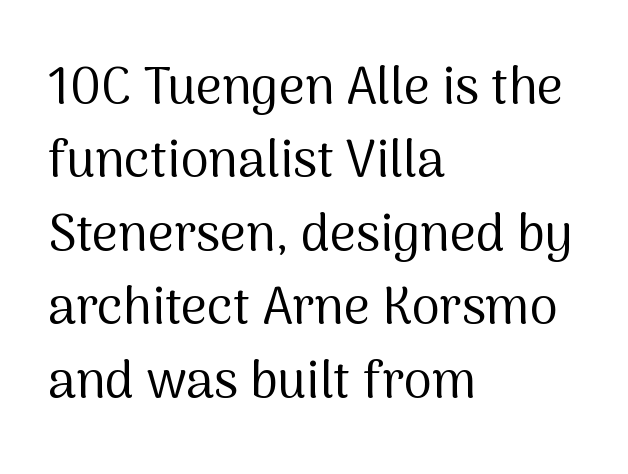
{"serif": "no", "italic": "no", "bold": "no", "weight": "regular", "width": "normal", "stroke_contrast": "medium", "x_height": "medium", "monospaced": "no", "underline": "no", "align": "left", "line_spacing": "normal", "line_spacing_ratio": 1.44, "letter_spacing": "normal", "letter_spacing_em": 0.0, "glyph_px": 51}
